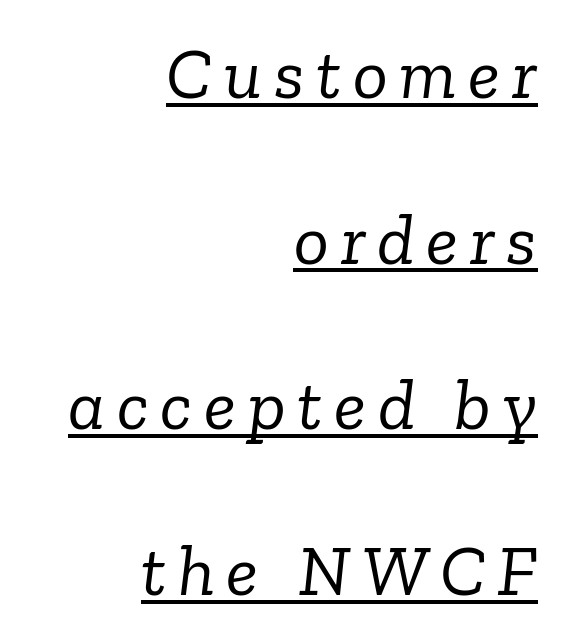
{"serif": "yes", "italic": "yes", "lean": "right", "slant_degrees": 6, "bold": "no", "weight": "light", "width": "normal", "stroke_contrast": "low", "x_height": "medium", "monospaced": "no", "underline": "yes", "align": "right", "line_spacing": "loose", "line_spacing_ratio": 2.27, "glyph_px": 73}
